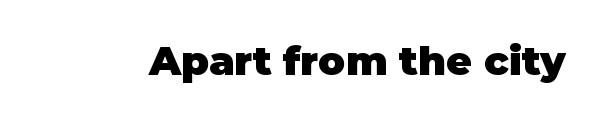
The font is running at its bold setting. Does extra space separate the letters? No, they use regular spacing. Unlike a traditional serif, this face leaves its strokes unadorned. Lines of text with bare space underneath.
